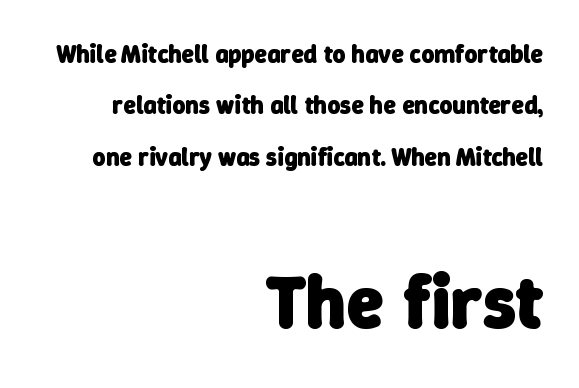
Are there feet on the stems? There aren't — it's a sans. Interline gaps are noticeably wide in this sample. The letters advance in unequal steps, a hallmark of proportional type. Only glyphs here, with clear space below each row. Visually the block forms a straight wall on the right and a jagged coastline on the left.
